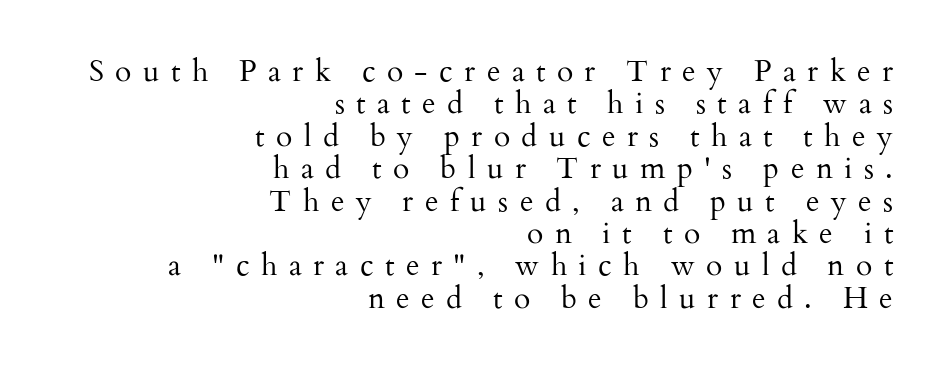
{"serif": "yes", "italic": "no", "bold": "no", "weight": "regular", "width": "normal", "stroke_contrast": "medium", "x_height": "small", "monospaced": "no", "underline": "no", "align": "right", "line_spacing": "tight", "line_spacing_ratio": 1.08, "letter_spacing": "wide", "letter_spacing_em": 0.38, "glyph_px": 30}
